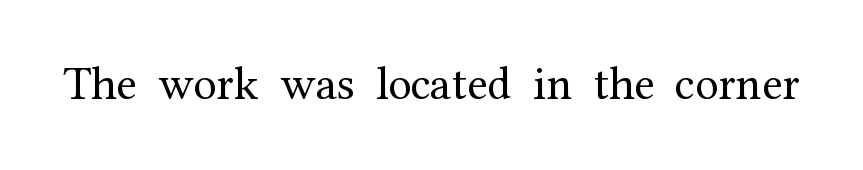
Q: Is the text bold? A: No.
Q: Is the text italic (slanted)? A: No, it is upright.
Q: Is the typeface a serif or a sans-serif typeface? A: Serif.
Q: Is the text underlined? A: No.
Q: Is the spacing between letters normal or unusually wide? A: Normal.
Q: Width (condensed, normal, or wide)? A: Normal.
Q: Stroke contrast? A: Medium.
Q: x-height? A: Medium.
Q: Monospaced? A: No.
